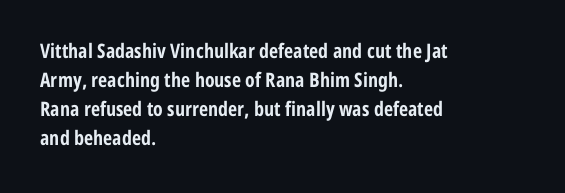
{"italic": "no", "bold": "yes", "underline": "no", "align": "left", "line_spacing": "normal", "line_spacing_ratio": 1.45, "letter_spacing": "normal", "letter_spacing_em": 0.0, "glyph_px": 20}
